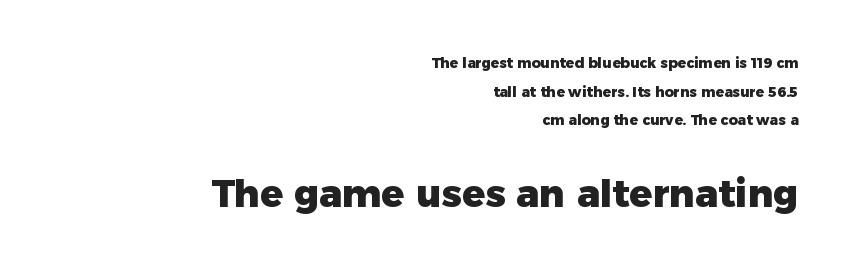
{"serif": "no", "italic": "no", "bold": "yes", "weight": "heavy", "width": "normal", "stroke_contrast": "low", "x_height": "medium", "monospaced": "no", "underline": "no", "align": "right", "line_spacing": "loose", "line_spacing_ratio": 2.05, "letter_spacing": "normal", "letter_spacing_em": 0.0, "larger_block": "second", "size_ratio": 2.71, "glyph_px": 38}
